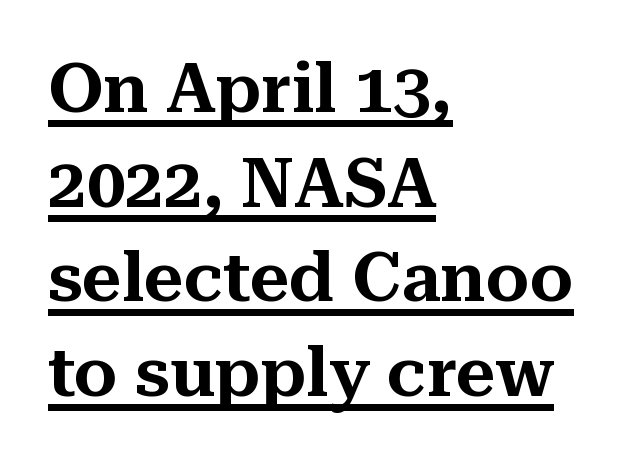
Q: Is the text italic (slanted)? A: No, it is upright.
Q: Is the typeface a serif or a sans-serif typeface? A: Serif.
Q: Is the text underlined? A: Yes.
Q: How is the paragraph aligned? A: Left-aligned.
Q: Is the spacing between letters normal or unusually wide? A: Normal.
Q: Is the spacing between lines tight, normal or loose? A: Normal.
Q: Width (condensed, normal, or wide)? A: Normal.
Q: Stroke contrast? A: Medium.
Q: x-height? A: Medium.
Q: Monospaced? A: No.
